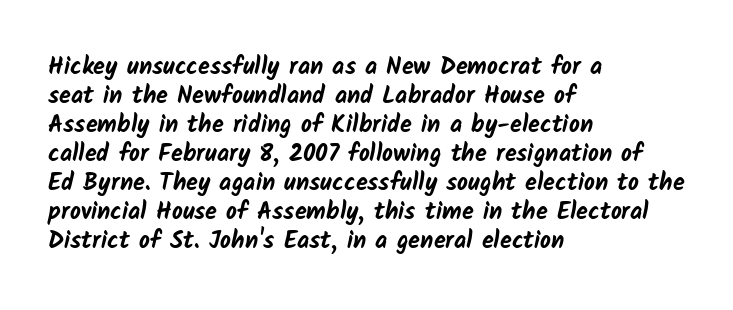
Q: Is the text bold? A: Yes.
Q: Is the text underlined? A: No.
Q: How is the paragraph aligned? A: Left-aligned.
Q: Is the spacing between letters normal or unusually wide? A: Normal.
